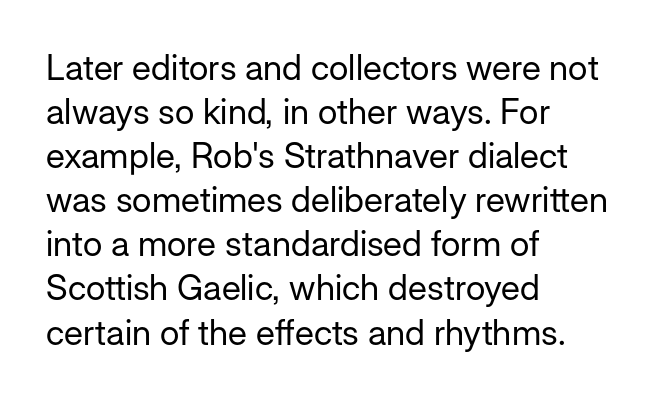
{"serif": "no", "italic": "no", "bold": "no", "weight": "regular", "width": "normal", "stroke_contrast": "low", "x_height": "medium", "monospaced": "no", "underline": "no", "align": "left", "line_spacing": "normal", "line_spacing_ratio": 1.26, "letter_spacing": "normal", "letter_spacing_em": 0.0, "glyph_px": 35}
